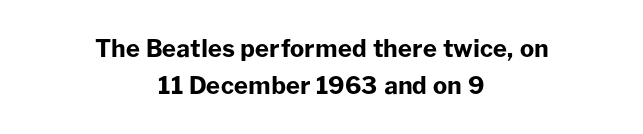
{"italic": "no", "bold": "yes", "underline": "no", "align": "center", "line_spacing": "normal", "line_spacing_ratio": 1.53, "letter_spacing": "normal", "letter_spacing_em": 0.0, "glyph_px": 24}
